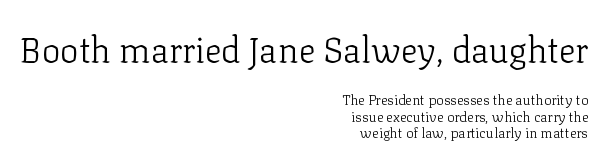
The foot of each line stays bare and open. I'd call this a serif setting — the letters wear small feet. Nobody touched the tracking dial on this one. Scale decreases going downward across the two blocks. This is roman type, the default non-slanted kind.
